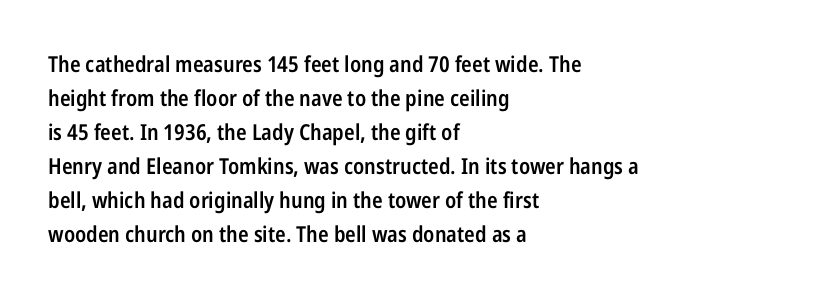
The image shows 22 px text type, upright; set left-aligned, normal line spacing (1.55x), normal letter spacing, not underlined.
